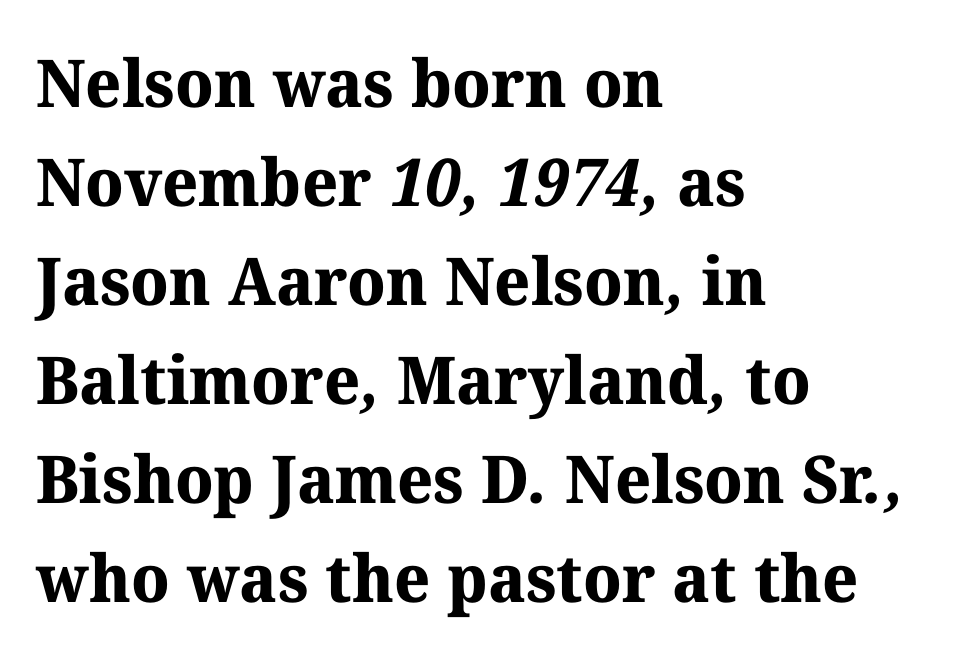
The image shows 66 px bold serif type; set left-aligned, normal line spacing (1.5x), normal letter spacing, not underlined; medium stroke contrast and a medium x-height.
